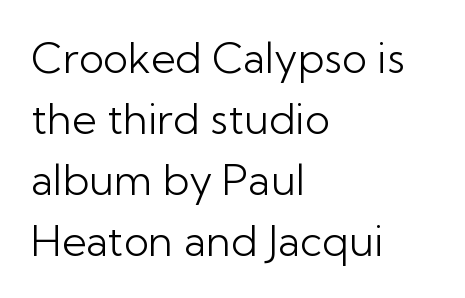
The type sits square on the baseline with zero lean. The passage shown is not underscored anywhere. The leading is moderate, giving the passage an even texture. Layout note: lines flush left. The horizontal fit of the characters is conventional and even.
